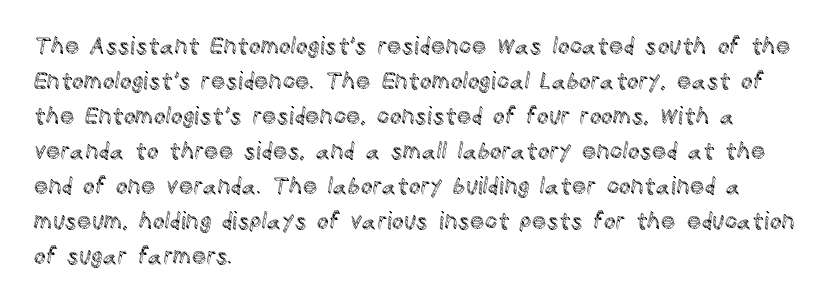
Left-aligned paragraph, ragged on the right. Only glyphs here, with clear space below each row. In terms of letterspacing, this is plain default setting. The line-height multiplier appears to be the usual default.
